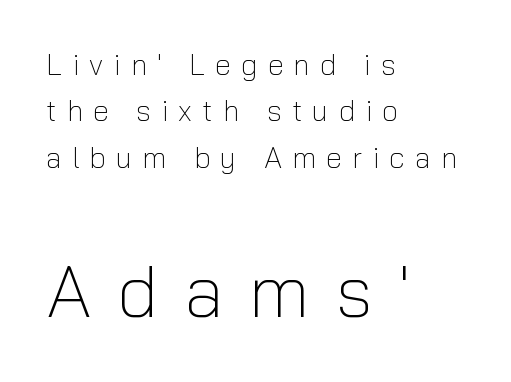
The image shows 73 px light sans-serif type, upright; set left-aligned, normal line spacing (1.6x), unusually wide letter spacing (+0.35 em), not underlined; the second (bottom) block is 2.52x larger; low stroke contrast and a medium x-height.
